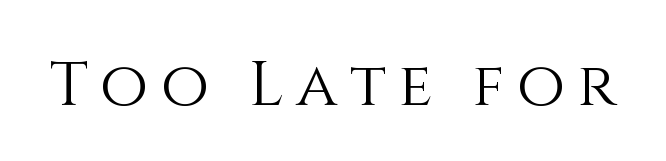
The image shows 62 px light type, upright; set unusually wide letter spacing (+0.2 em), not underlined; medium stroke contrast and a large x-height.
